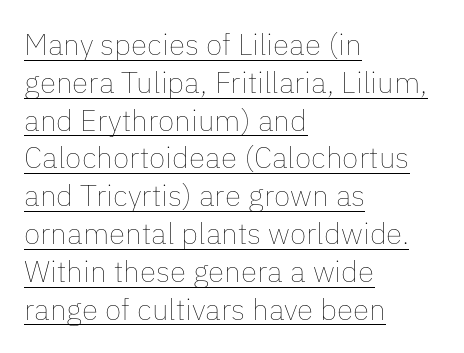
Honestly, the underline is the first thing you notice here. A light-to-regular cut is what we see here. You could call the tracking neutral — neither tight nor loose. One-word summary of the alignment: left. Posture: vertical. Compared with typical paragraphs, the rows here are spaced about the same.
